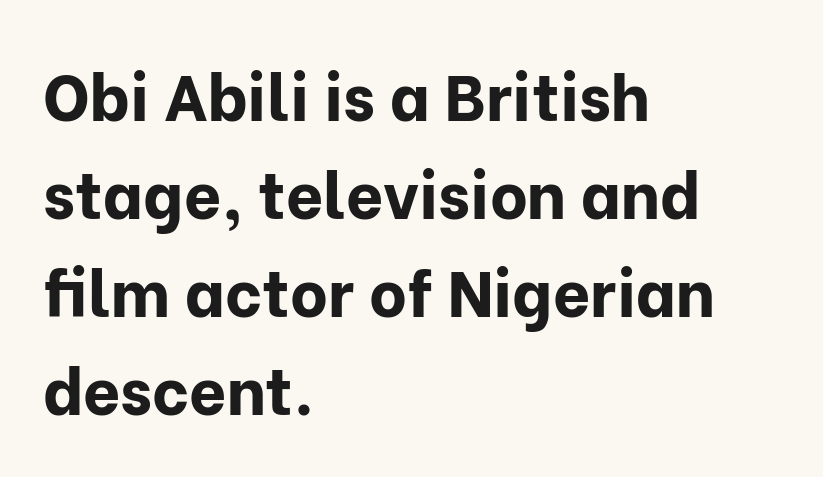
The image shows 65 px bold sans-serif type, upright; set left-aligned, normal line spacing (1.51x), normal letter spacing, not underlined; low stroke contrast and a medium x-height.
